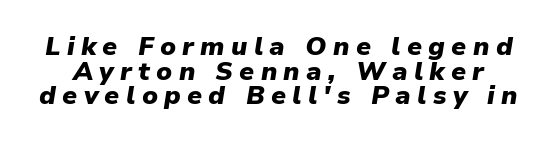
Q: Is the text bold? A: Yes.
Q: Is the text italic (slanted)? A: Yes, it leans right by about 9 degrees.
Q: Is the text underlined? A: No.
Q: Is the spacing between letters normal or unusually wide? A: Unusually wide.
Q: Is the spacing between lines tight, normal or loose? A: Tight.
